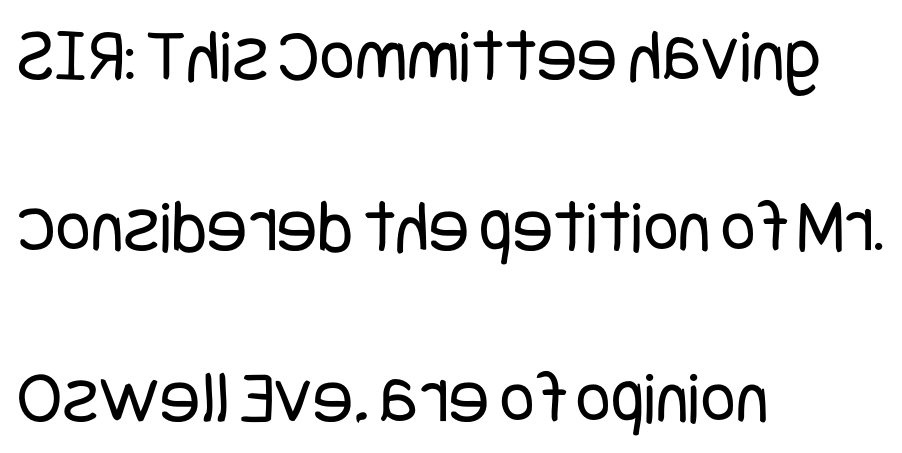
{"serif": "no", "italic": "no", "bold": "no", "weight": "regular", "width": "condensed", "stroke_contrast": "low", "x_height": "large", "underline": "no", "align": "left", "line_spacing": "loose", "line_spacing_ratio": 2.25, "letter_spacing": "normal", "letter_spacing_em": 0.0, "glyph_px": 76}
